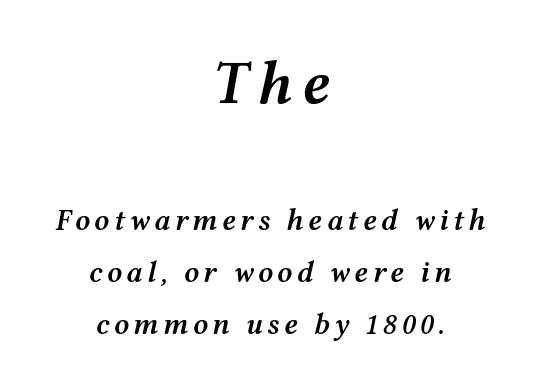
{"italic": "yes", "lean": "right", "slant_degrees": 12, "bold": "semi", "weight": "semibold", "width": "wide", "stroke_contrast": "medium", "x_height": "medium", "monospaced": "no", "underline": "no", "align": "center", "line_spacing_ratio": 1.74, "larger_block": "first", "size_ratio": 2.03, "glyph_px": 61}
